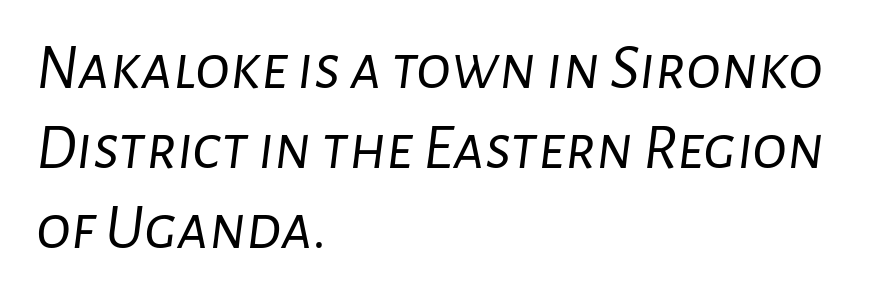
{"italic": "yes", "lean": "right", "slant_degrees": 7, "bold": "no", "weight": "light", "width": "normal", "stroke_contrast": "low", "x_height": "medium", "monospaced": "no", "underline": "no", "align": "left", "line_spacing_ratio": 1.23, "letter_spacing": "normal", "letter_spacing_em": 0.0, "glyph_px": 65}
